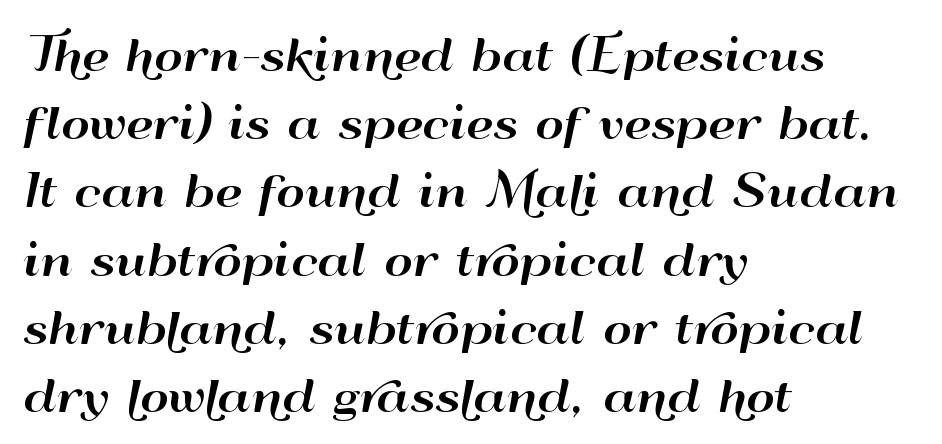
{"serif": "no", "width": "wide", "stroke_contrast": "high", "x_height": "small", "monospaced": "no", "underline": "no", "align": "left", "line_spacing": "normal", "line_spacing_ratio": 1.55, "letter_spacing": "normal", "letter_spacing_em": 0.0, "glyph_px": 44}
